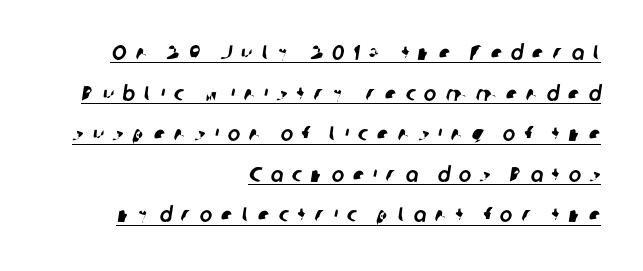
Substantial extra tracking has been applied to these lines. The leading is generous, giving the passage an open texture. The setting favours the right margin, as signatures and pull-quotes sometimes do. Is there an underline? Yes — a line sits under the letters.
